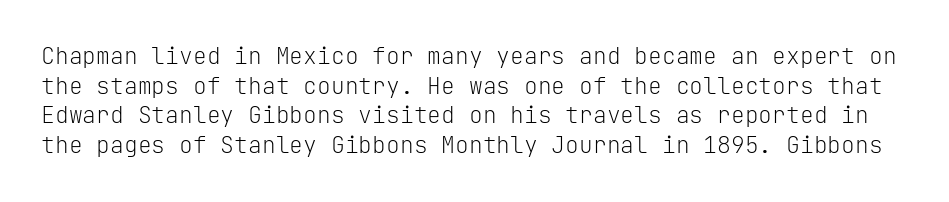
Q: Is the text bold? A: No.
Q: Is the text italic (slanted)? A: No, it is upright.
Q: Is the text underlined? A: No.
Q: Is the spacing between letters normal or unusually wide? A: Normal.
Q: Is the spacing between lines tight, normal or loose? A: Normal.
